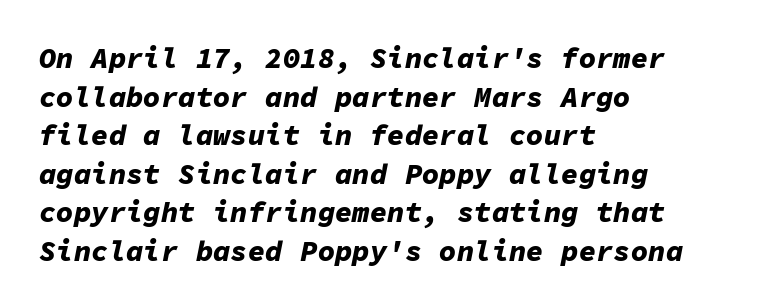
The image shows 29 px bold type, italic (leaning right), monospaced; set left-aligned, normal line spacing (1.33x), normal letter spacing, not underlined; low stroke contrast and a medium x-height.
